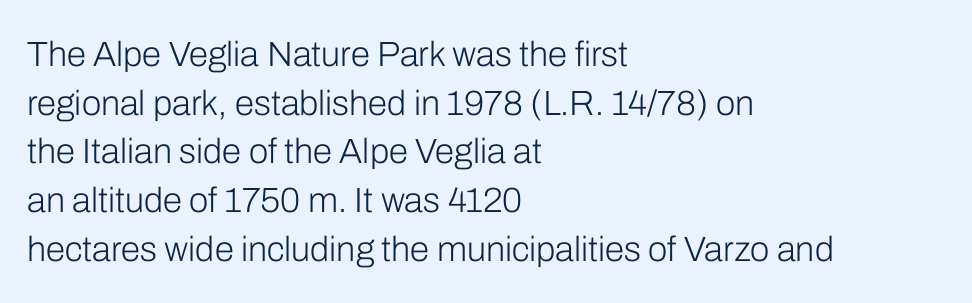
The image shows 35 px light sans-serif type, upright; set left-aligned, normal line spacing (1.39x), normal letter spacing, not underlined; low stroke contrast and a medium x-height.
